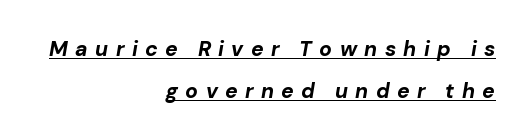
{"italic": "yes", "lean": "right", "slant_degrees": 10, "bold": "yes", "underline": "yes", "align": "right", "line_spacing": "loose", "line_spacing_ratio": 2.0, "letter_spacing": "wide", "letter_spacing_em": 0.35, "glyph_px": 21}
